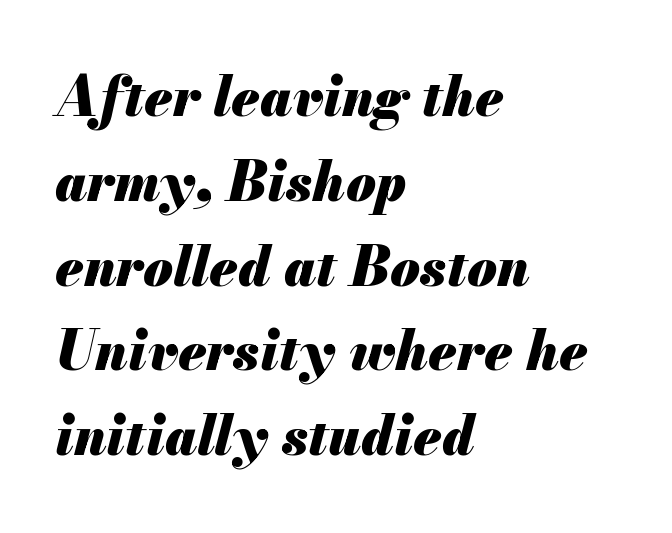
The image shows 54 px heavy type, italic (leaning right); set left-aligned, normal line spacing (1.57x), normal letter spacing, not underlined; medium stroke contrast and a small x-height.
